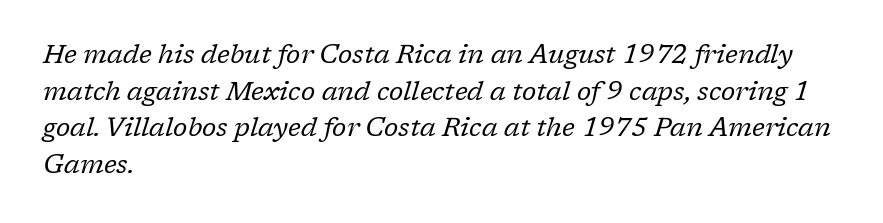
The image shows 26 px text type, italic (leaning right); set left-aligned, normal line spacing (1.41x), normal letter spacing, not underlined.
